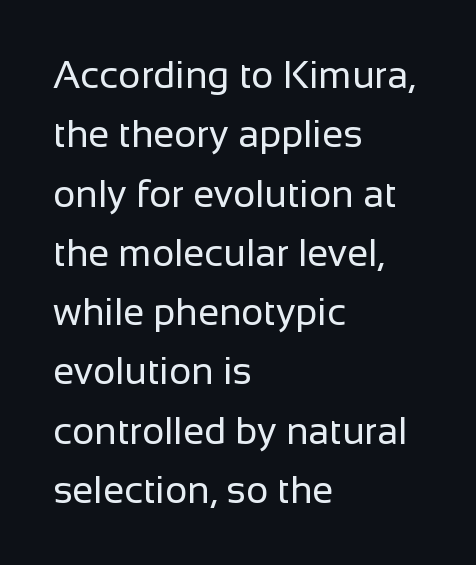
Q: Is the text bold? A: No.
Q: Is the text italic (slanted)? A: No, it is upright.
Q: Is the typeface a serif or a sans-serif typeface? A: Sans-serif.
Q: Is the text underlined? A: No.
Q: How is the paragraph aligned? A: Left-aligned.
Q: Is the spacing between letters normal or unusually wide? A: Normal.
Q: Is the spacing between lines tight, normal or loose? A: Normal.
Q: Width (condensed, normal, or wide)? A: Normal.
Q: Stroke contrast? A: Low.
Q: x-height? A: Medium.
Q: Monospaced? A: No.
